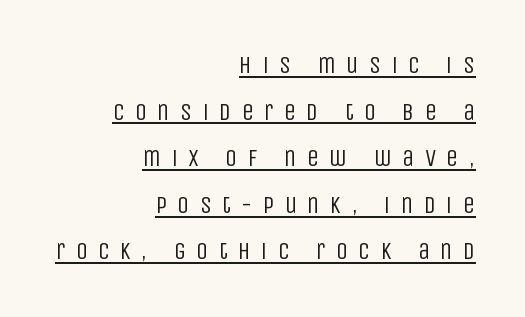
The image shows 24 px text type, upright; set right-aligned, loose line spacing (1.94x), unusually wide letter spacing (+0.43 em), underlined.
